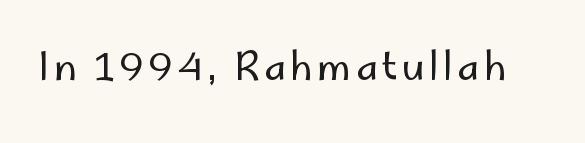
The image shows 38 px regular-weight sans-serif type, upright; set not underlined; low stroke contrast and a small x-height.
